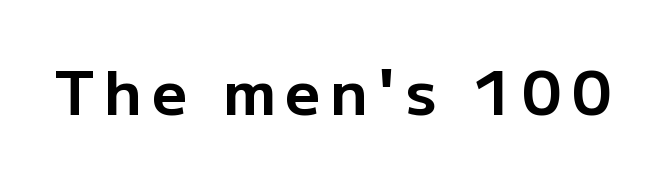
{"serif": "no", "italic": "no", "bold": "yes", "weight": "bold", "width": "normal", "stroke_contrast": "low", "x_height": "medium", "monospaced": "no", "underline": "no", "glyph_px": 61}
